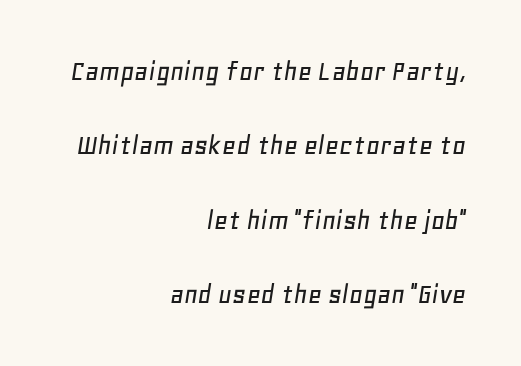
The image shows 30 px text type, italic (leaning right); set right-aligned, loose line spacing (2.48x), normal letter spacing, not underlined; low stroke contrast and a large x-height.
